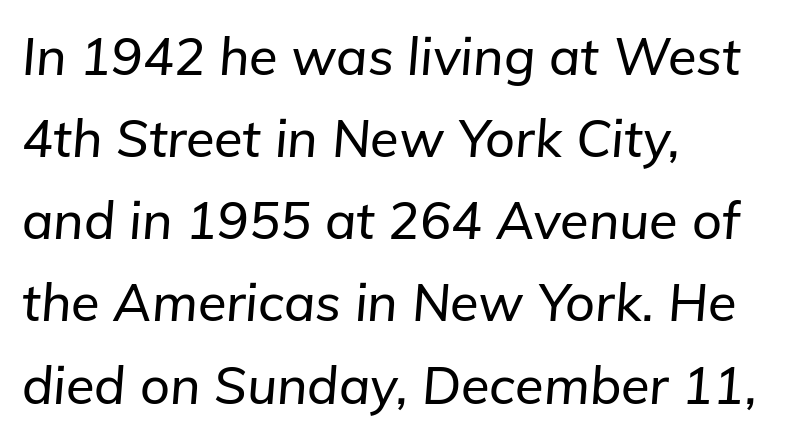
The image shows 52 px text type, italic (leaning right); set left-aligned, normal line spacing (1.58x), normal letter spacing, not underlined; low stroke contrast and a medium x-height.
